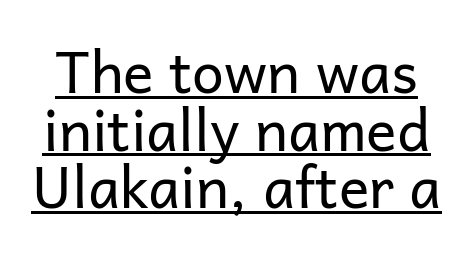
You can see a thin bar hugging the bottom of the glyphs. Caption: standard tracking, unaltered. The face looks like a standard text weight, possibly lighter. Characters remain perfectly vertical along every line. This is sans-serif lettering, the kind often seen on screens and signage. Each new line begins almost immediately beneath the previous one.
